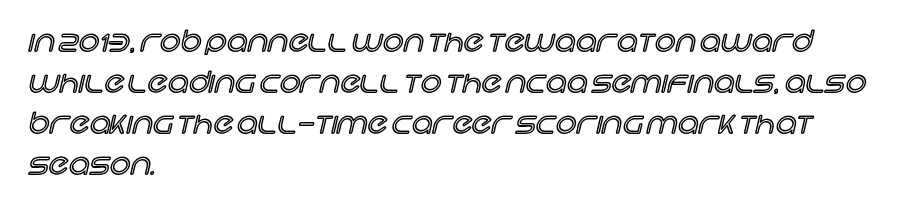
Q: Is the text italic (slanted)? A: Yes.
Q: Is the text underlined? A: No.
Q: How is the paragraph aligned? A: Left-aligned.
Q: Is the spacing between letters normal or unusually wide? A: Normal.
Q: Is the spacing between lines tight, normal or loose? A: Normal.
Q: Width (condensed, normal, or wide)? A: Normal.
Q: x-height? A: Large.
Q: Monospaced? A: No.
